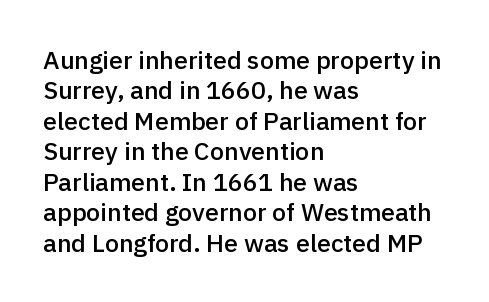
Q: Is the text bold? A: Semi-bold.
Q: Is the text italic (slanted)? A: No, it is upright.
Q: Is the text underlined? A: No.
Q: How is the paragraph aligned? A: Left-aligned.
Q: Is the spacing between letters normal or unusually wide? A: Normal.
